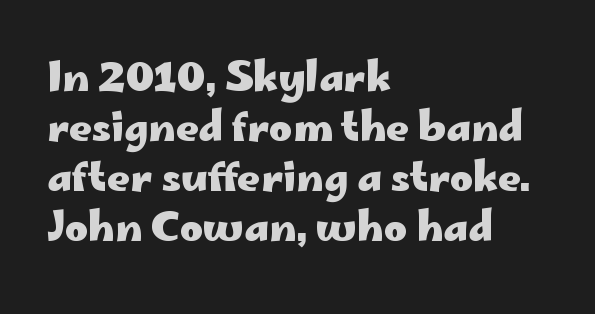
Italic? Not at all — the glyphs are vertical. Do the characters align in a grid? No, the font is proportional. The setting favours the left margin, as ordinary paragraphs usually do. The words here are not underlined.
